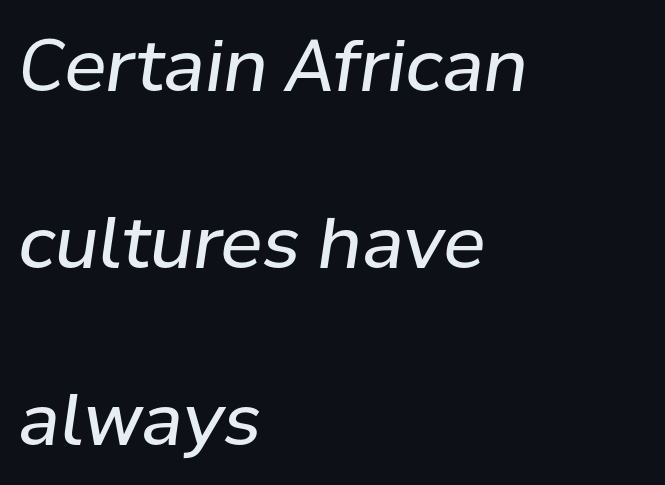
The passage shown is not underscored anywhere. Each stroke keeps to a modest, everyday thickness or less. You could not count columns in this text — the font is proportionally spaced. Spacing between characters is what you'd get straight out of the box. In terms of posture, this sample is oblique.
